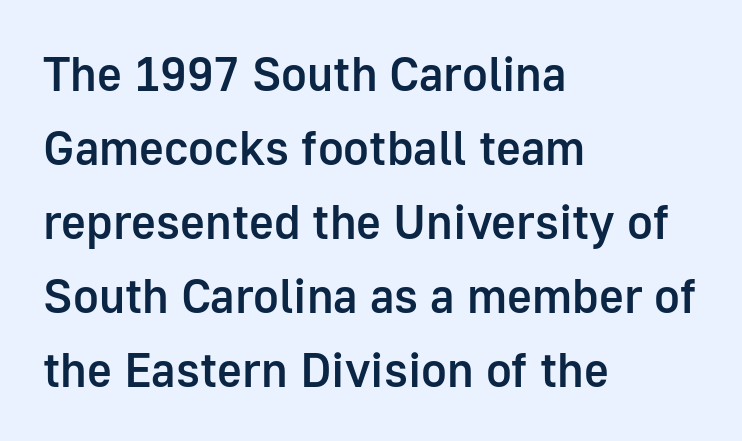
{"serif": "no", "italic": "no", "bold": "semi", "weight": "semibold", "width": "normal", "stroke_contrast": "low", "x_height": "medium", "monospaced": "no", "underline": "no", "align": "left", "line_spacing": "normal", "line_spacing_ratio": 1.54, "letter_spacing": "normal", "letter_spacing_em": 0.0, "glyph_px": 48}
